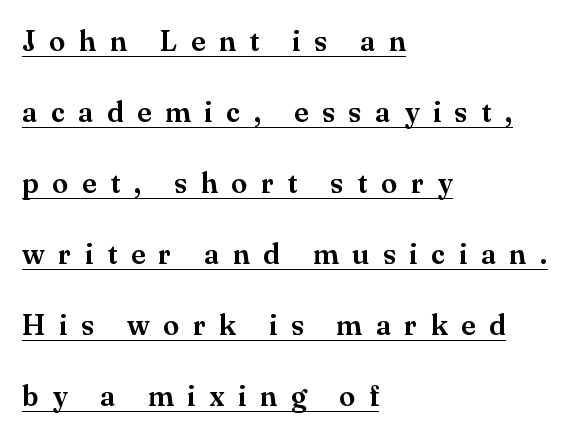
Q: Is the text italic (slanted)? A: No, it is upright.
Q: Is the typeface a serif or a sans-serif typeface? A: Serif.
Q: Is the text underlined? A: Yes.
Q: How is the paragraph aligned? A: Left-aligned.
Q: Is the spacing between letters normal or unusually wide? A: Unusually wide.
Q: Is the spacing between lines tight, normal or loose? A: Loose.
Q: Width (condensed, normal, or wide)? A: Normal.
Q: Stroke contrast? A: Medium.
Q: x-height? A: Small.
Q: Monospaced? A: No.
